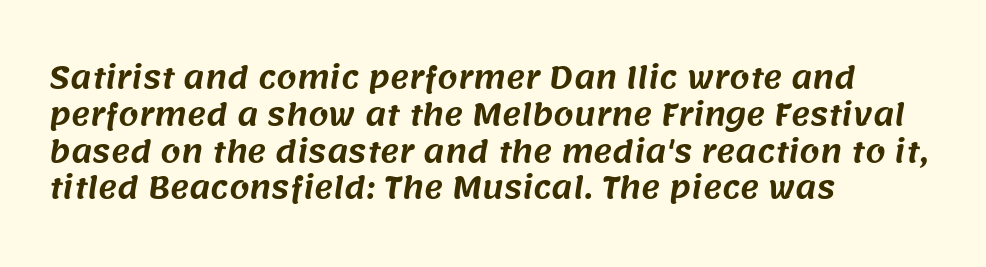
In terms of leading, this rendering sits right in the middle. Nobody touched the tracking dial on this one. Line starts are locked; line ends wander. Typographically, this falls in the sans-serif category. Character widths vary here, with narrow letters taking less room than wide ones.
